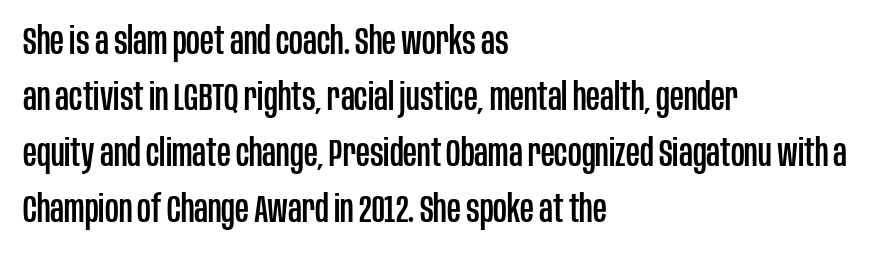
The image shows 38 px condensed sans-serif type, upright; set left-aligned, normal line spacing (1.47x), normal letter spacing, not underlined; low stroke contrast and a large x-height.
